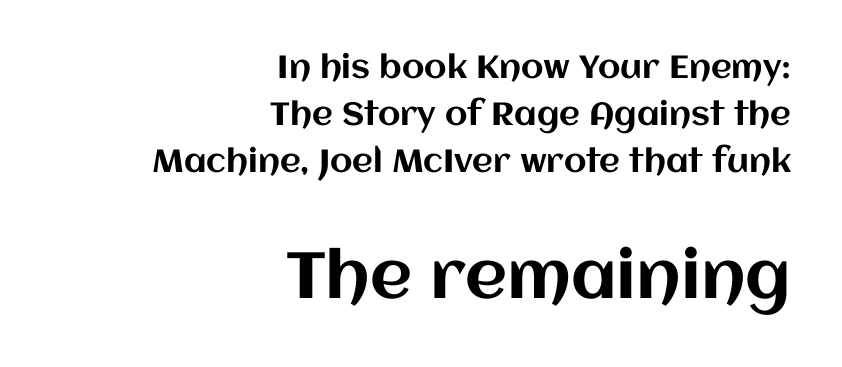
Unmarked baselines from the first word to the last. The rag falls on the left side of this text block. The composition opens small and finishes big. The letters advance in unequal steps, a hallmark of proportional type. Words appear dense and cohesive because spacing is normal. These lines sit exactly where default settings would place them.
